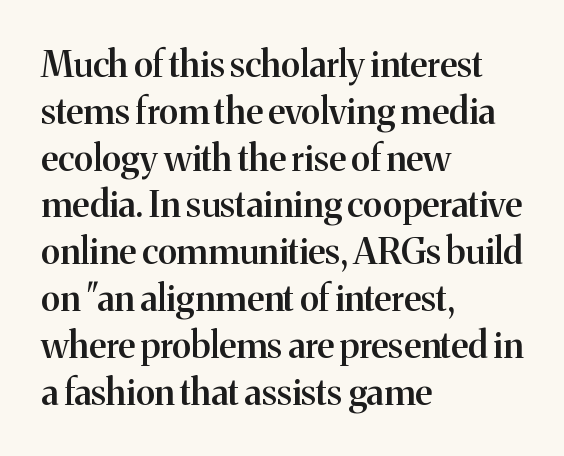
{"serif": "yes", "italic": "no", "bold": "semi", "weight": "semibold", "width": "normal", "stroke_contrast": "medium", "x_height": "medium", "monospaced": "no", "underline": "no", "align": "left", "line_spacing": "normal", "line_spacing_ratio": 1.3, "letter_spacing": "normal", "letter_spacing_em": 0.0, "glyph_px": 36}
